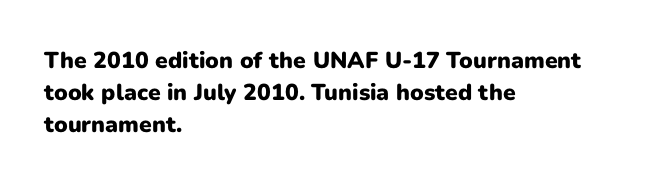
Compared with typical paragraphs, the rows here are spaced about the same. In terms of posture, this sample is upright. You'd pick this weight for a headline — it's a proper bold. Typeset ragged right — the left edge is the straight one.
